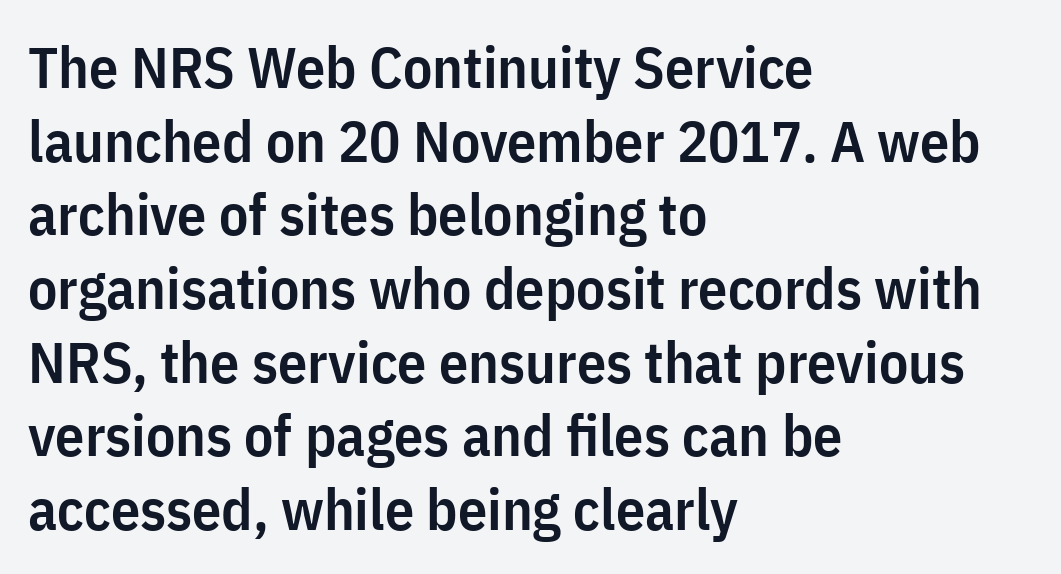
Q: Is the text bold? A: Semi-bold.
Q: Is the text italic (slanted)? A: No, it is upright.
Q: Is the typeface a serif or a sans-serif typeface? A: Sans-serif.
Q: Is the text underlined? A: No.
Q: How is the paragraph aligned? A: Left-aligned.
Q: Is the spacing between letters normal or unusually wide? A: Normal.
Q: Is the spacing between lines tight, normal or loose? A: Normal.
Q: Width (condensed, normal, or wide)? A: Condensed.
Q: Stroke contrast? A: Low.
Q: x-height? A: Medium.
Q: Monospaced? A: No.
